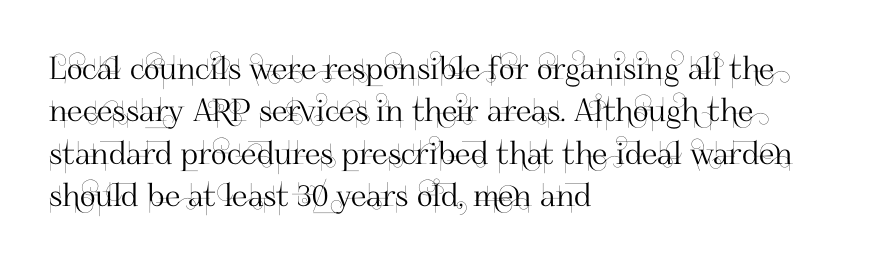
Is this a fixed-width face? No — the glyphs have proportional, varying widths. These lines are composed in type without serifs. Rule under the text: the space is simply empty. The paragraph has a hard left edge and a soft right edge. Observe the ordinary spacing: letters are neighbours, not strangers. This sample keeps an unexceptional amount of space between lines.
